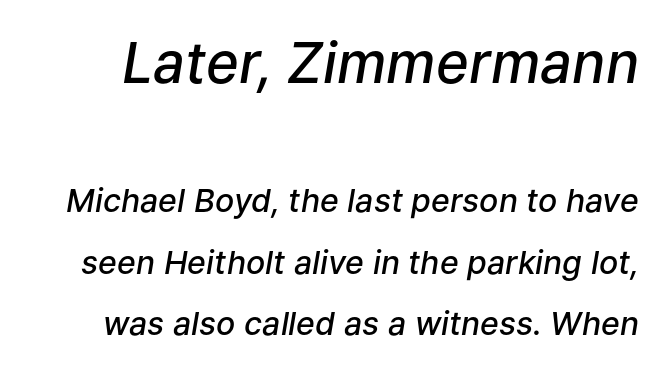
The image shows 56 px semibold type, italic (leaning right); set loose line spacing (1.93x), normal letter spacing, not underlined; the first (top) block is 1.75x larger; low stroke contrast and a medium x-height.
